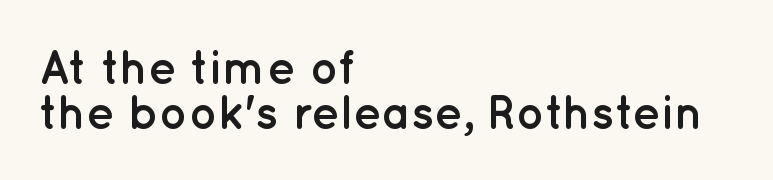
Q: Is the text bold? A: Yes.
Q: Is the text italic (slanted)? A: No, it is upright.
Q: Is the typeface a serif or a sans-serif typeface? A: Sans-serif.
Q: Is the text underlined? A: No.
Q: How is the paragraph aligned? A: Left-aligned.
Q: Is the spacing between letters normal or unusually wide? A: Normal.
Q: Is the spacing between lines tight, normal or loose? A: Tight.
Q: Width (condensed, normal, or wide)? A: Normal.
Q: Stroke contrast? A: Low.
Q: x-height? A: Medium.
Q: Monospaced? A: No.
